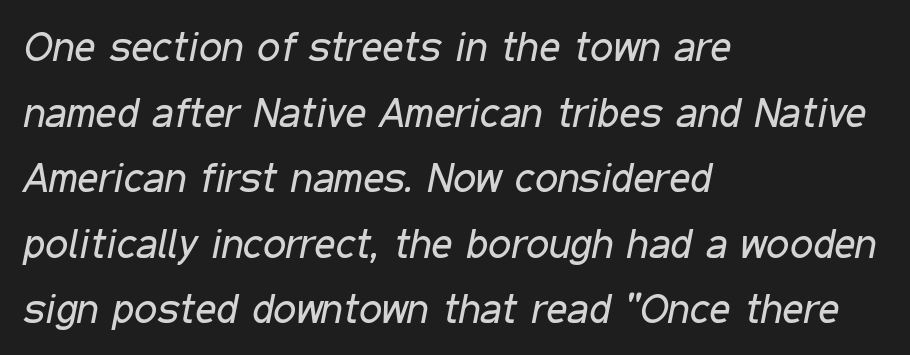
The image shows 41 px regular-weight, condensed type, italic (leaning right); set left-aligned, normal line spacing (1.6x), normal letter spacing, not underlined; low stroke contrast and a medium x-height.
